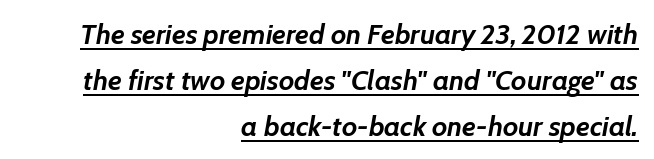
This rendering features underlined lettering. Words appear dense and cohesive because spacing is normal. The paragraph has a hard right edge and a soft left edge. The designer left line spacing at the default. These lines carry a lot of weight — the face is fully bold. The glyphs look as if they've been sheared to an angle.
